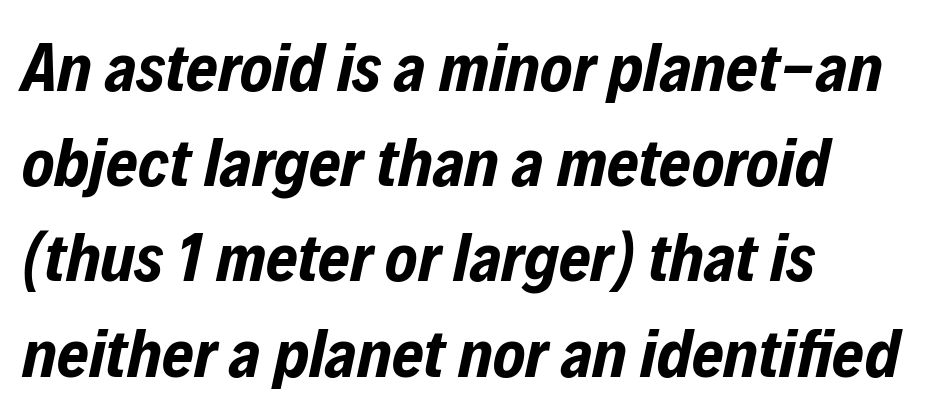
The image shows 68 px bold, condensed type, italic (leaning right); set left-aligned, normal line spacing (1.4x), normal letter spacing, not underlined; low stroke contrast and a medium x-height.
